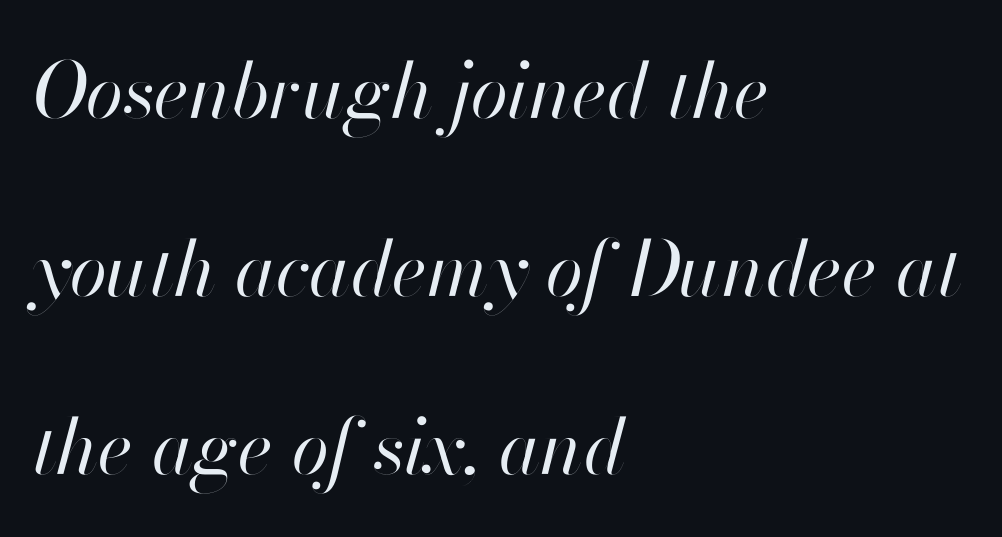
{"italic": "yes", "lean": "right", "slant_degrees": 13, "bold": "no", "weight": "regular", "width": "normal", "stroke_contrast": "high", "x_height": "small", "monospaced": "no", "underline": "no", "align": "left", "line_spacing": "loose", "line_spacing_ratio": 2.34, "letter_spacing": "normal", "letter_spacing_em": 0.0, "glyph_px": 76}
